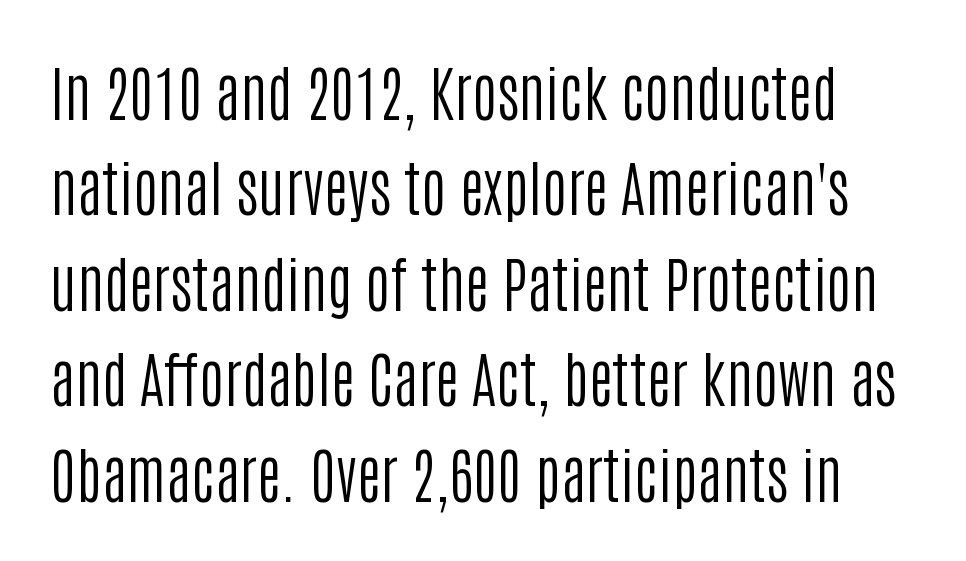
{"serif": "no", "italic": "no", "bold": "no", "weight": "regular", "width": "condensed", "stroke_contrast": "low", "x_height": "large", "monospaced": "no", "underline": "no", "line_spacing": "normal", "line_spacing_ratio": 1.59, "letter_spacing": "normal", "letter_spacing_em": 0.0, "glyph_px": 60}
